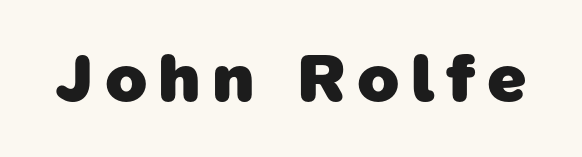
Q: Is the text bold? A: Yes.
Q: Is the typeface a serif or a sans-serif typeface? A: Sans-serif.
Q: Is the text underlined? A: No.
Q: Width (condensed, normal, or wide)? A: Normal.
Q: Stroke contrast? A: Low.
Q: x-height? A: Medium.
Q: Monospaced? A: No.
